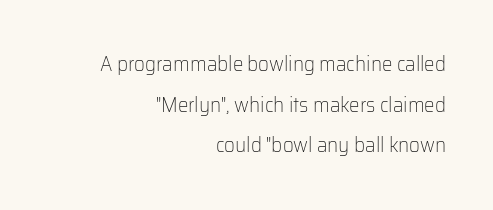
The image shows 21 px text type, upright; set right-aligned, loose line spacing (1.94x), normal letter spacing, not underlined.
